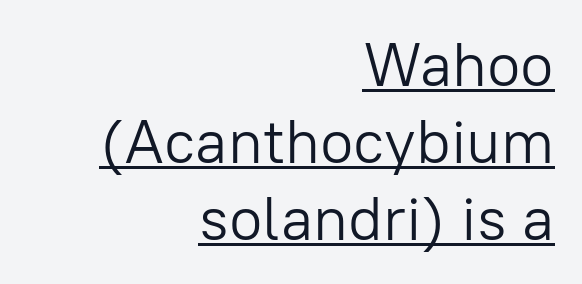
The image shows 61 px light sans-serif type, upright; set right-aligned, normal line spacing (1.26x), normal letter spacing, underlined; low stroke contrast and a medium x-height.
